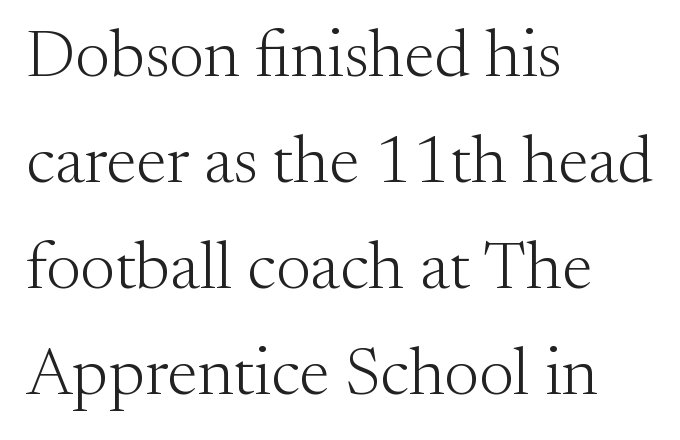
The image shows 68 px light serif type, upright; set left-aligned, normal line spacing (1.56x), normal letter spacing, not underlined; medium stroke contrast and a small x-height.
